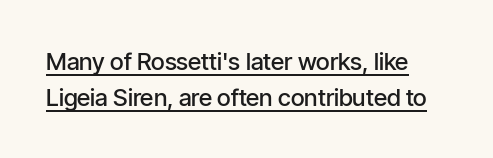
{"italic": "no", "bold": "semi", "underline": "yes", "line_spacing": "normal", "line_spacing_ratio": 1.48, "letter_spacing": "normal", "letter_spacing_em": 0.0, "glyph_px": 24}
